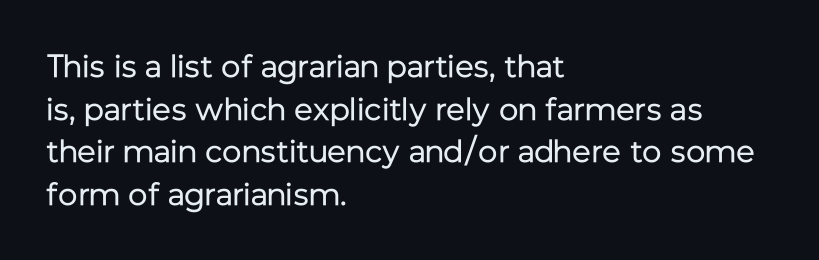
{"serif": "no", "italic": "no", "bold": "no", "weight": "regular", "width": "normal", "stroke_contrast": "low", "x_height": "medium", "monospaced": "no", "underline": "no", "align": "left", "line_spacing": "normal", "line_spacing_ratio": 1.33, "letter_spacing": "normal", "letter_spacing_em": 0.0, "glyph_px": 32}
